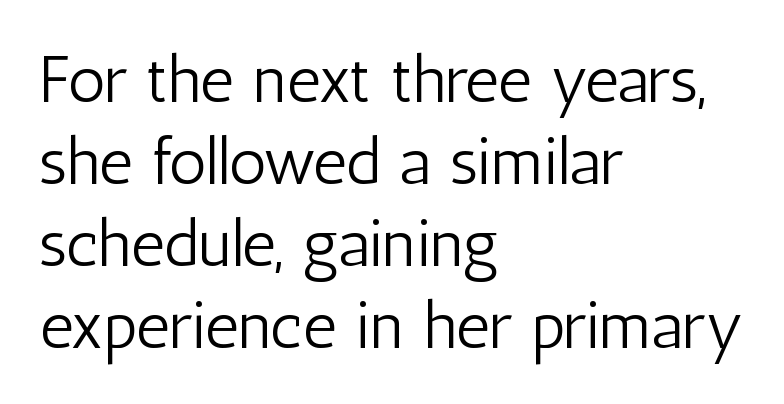
Q: Is the text bold? A: No.
Q: Is the text italic (slanted)? A: No, it is upright.
Q: Is the typeface a serif or a sans-serif typeface? A: Sans-serif.
Q: Is the text underlined? A: No.
Q: How is the paragraph aligned? A: Left-aligned.
Q: Is the spacing between letters normal or unusually wide? A: Normal.
Q: Width (condensed, normal, or wide)? A: Condensed.
Q: Stroke contrast? A: Low.
Q: x-height? A: Medium.
Q: Monospaced? A: No.
